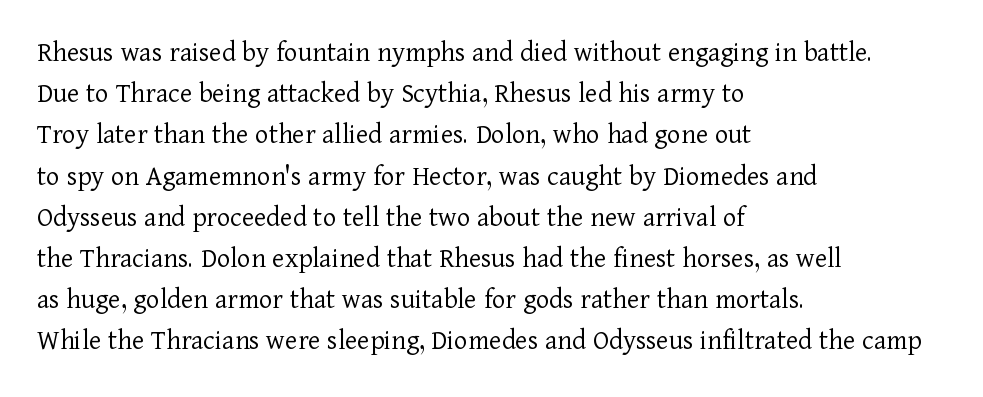
Notice how descenders clear the ascenders below comfortably — that's standard leading. Decoration check: the copy has no underline. Small tapered or slab feet sit at the stroke ends, so this counts as serif. Notice how the passage keeps a crisp vertical edge on the left only.
